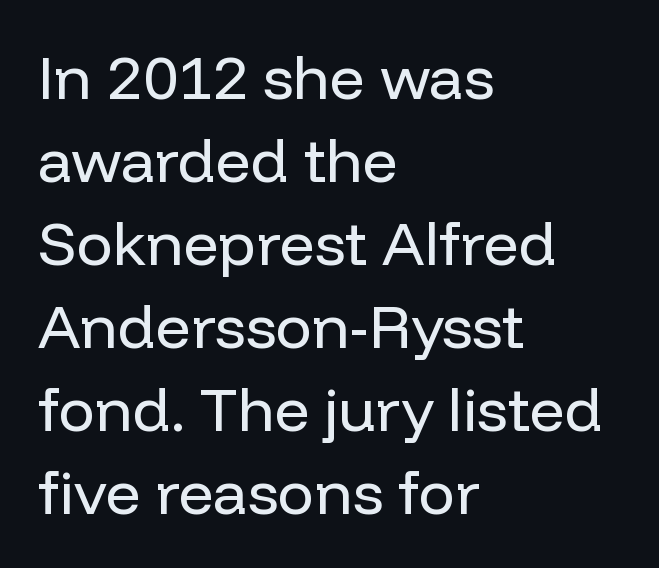
The passage shown has conventional tracking throughout. Vertical spacing — default. The axis of the letterforms is exactly vertical. Quick note: underline off. These lines are composed in type without serifs. The rag falls on the right side of this text block.
